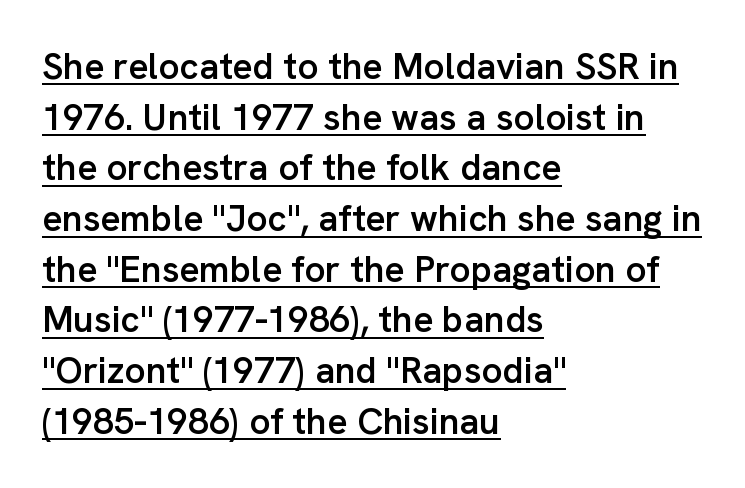
Q: Is the text bold? A: Semi-bold.
Q: Is the text italic (slanted)? A: No, it is upright.
Q: Is the typeface a serif or a sans-serif typeface? A: Sans-serif.
Q: Is the text underlined? A: Yes.
Q: How is the paragraph aligned? A: Left-aligned.
Q: Is the spacing between letters normal or unusually wide? A: Normal.
Q: Is the spacing between lines tight, normal or loose? A: Normal.
Q: Width (condensed, normal, or wide)? A: Normal.
Q: Stroke contrast? A: Low.
Q: x-height? A: Medium.
Q: Monospaced? A: No.
